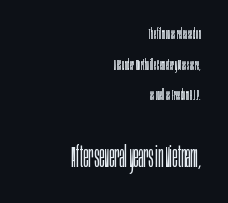
Q: Is the text bold? A: No.
Q: Is the text italic (slanted)? A: No, it is upright.
Q: Is the typeface a serif or a sans-serif typeface? A: Sans-serif.
Q: Is the text underlined? A: No.
Q: How is the paragraph aligned? A: Right-aligned.
Q: Is the spacing between letters normal or unusually wide? A: Normal.
Q: Is the spacing between lines tight, normal or loose? A: Loose.
Q: Which block of text is set in a larger size, the first (top) or the second (bottom)? A: The second (bottom) one.
Q: Width (condensed, normal, or wide)? A: Condensed.
Q: Stroke contrast? A: Low.
Q: x-height? A: Large.
Q: Monospaced? A: No.
